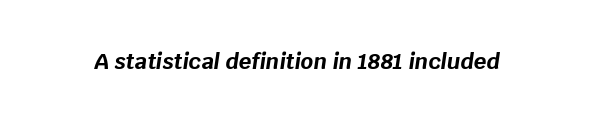
{"italic": "yes", "lean": "right", "slant_degrees": 8, "bold": "yes", "underline": "no", "letter_spacing": "normal", "letter_spacing_em": 0.0, "glyph_px": 22}
